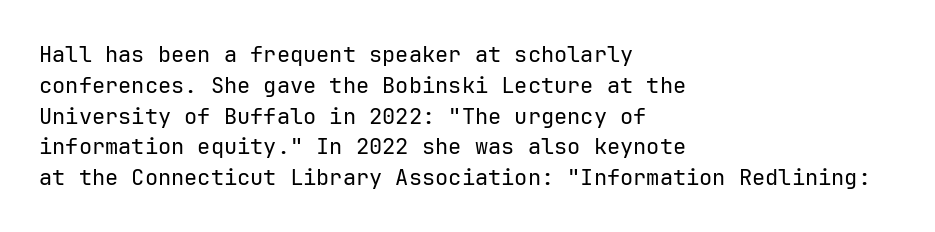
Summary of vertical rhythm: regular, with standard interline spacing. Short note: letters normally spaced. The font's upright variant was chosen for this text. Casual observation: everything's shoved over to the left.
